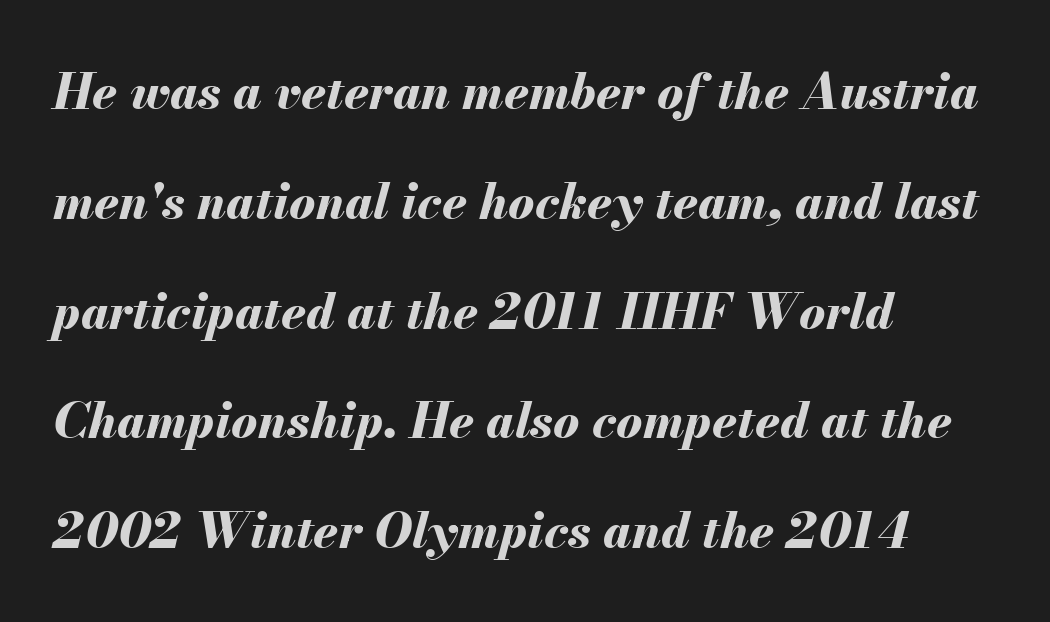
Q: Is the text bold? A: Yes.
Q: Is the text italic (slanted)? A: Yes, it leans right by about 13 degrees.
Q: Is the text underlined? A: No.
Q: How is the paragraph aligned? A: Left-aligned.
Q: Is the spacing between letters normal or unusually wide? A: Normal.
Q: Is the spacing between lines tight, normal or loose? A: Loose.
Q: Width (condensed, normal, or wide)? A: Normal.
Q: Stroke contrast? A: Medium.
Q: x-height? A: Small.
Q: Monospaced? A: No.
